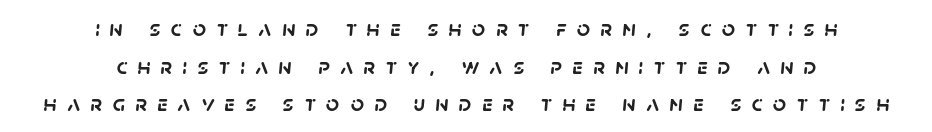
Neither beginnings nor endings align; midpoints do. Notice how thick the strokes are: this is what a full bold looks like. The tracking reads as deliberately expanded to a designer's eye. Rule under the text: the space is simply empty. The block of text has a typical density, with ordinary space between rows.
